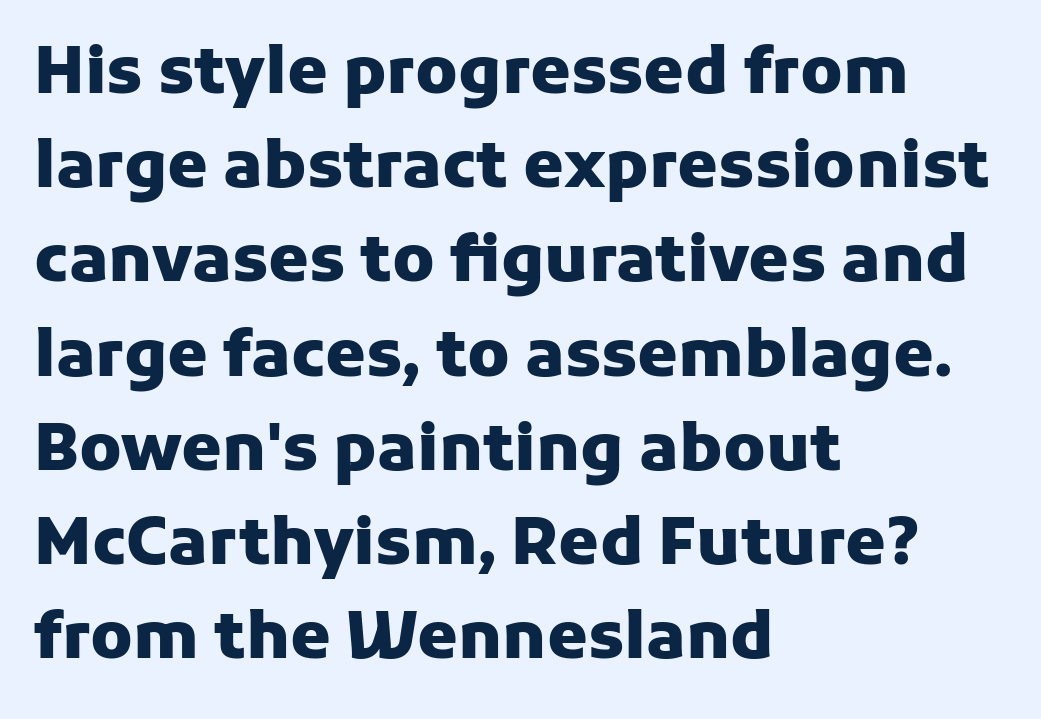
Proportional: the letters do not fall into vertical columns. Every character sits straight up, as roman type does. The face used here is a sans, in the tradition of grotesques and geometrics. Notice how descenders clear the ascenders below comfortably — that's standard leading. How heavy is the stroke? Heavy — this is a bold. Observe the ordinary spacing: letters are neighbours, not strangers.
